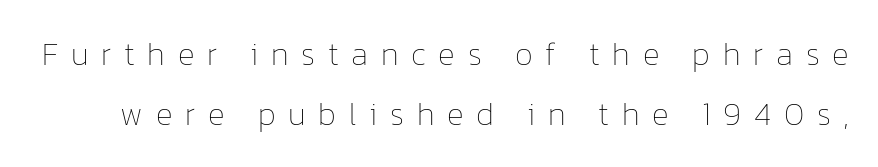
The image shows 32 px thin type, upright; set line spacing 1.86x, unusually wide letter spacing (+0.4 em), not underlined; low stroke contrast and a medium x-height.
